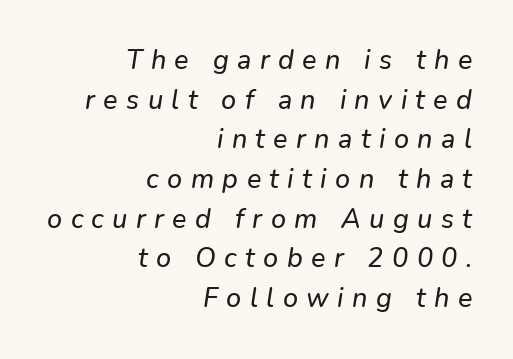
What's the leading like? Ordinary, nothing unusual. The tracking jumps out immediately: characters are airy and widely separated. The font's italic variant was chosen for this text. Notice how the passage keeps a crisp vertical edge on the right only.
